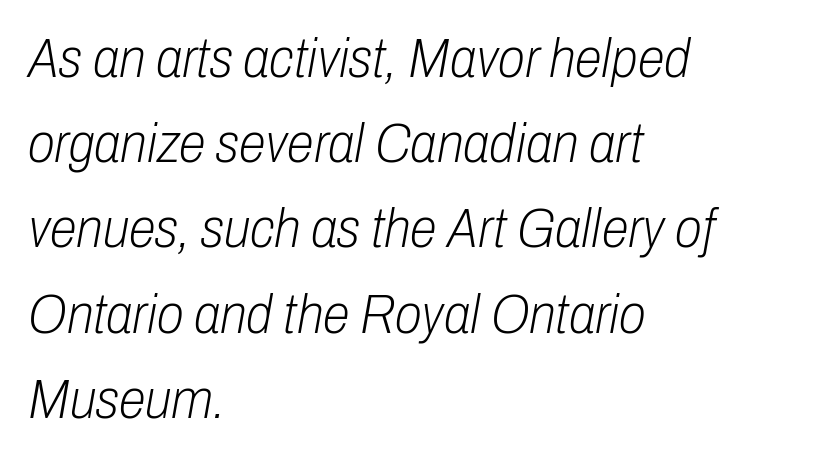
The image shows 55 px light, condensed type, italic (leaning right); set left-aligned, normal line spacing (1.55x), normal letter spacing, not underlined; low stroke contrast and a medium x-height.
